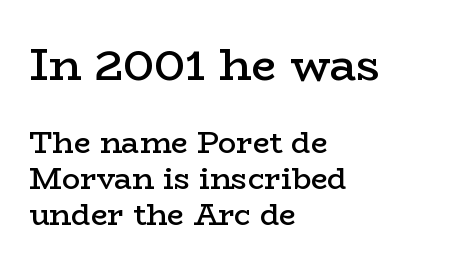
{"serif": "yes", "italic": "no", "bold": "semi", "weight": "semibold", "width": "wide", "stroke_contrast": "low", "x_height": "medium", "monospaced": "no", "underline": "no", "align": "left", "line_spacing_ratio": 1.2, "letter_spacing": "normal", "letter_spacing_em": 0.0, "larger_block": "first", "size_ratio": 1.5, "glyph_px": 45}
